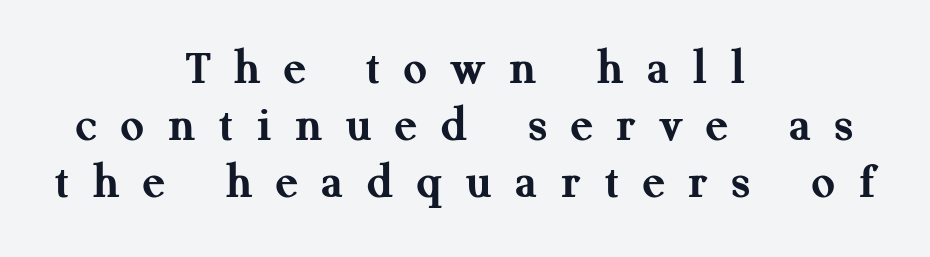
Does the type have serifs? Yes, each stem ends in a small foot. A centered setting, common on invitations and titles, is used for this passage. The horizontal fit of the characters is loose and conspicuously gappy. Descender tails drop into unmarked territory.
